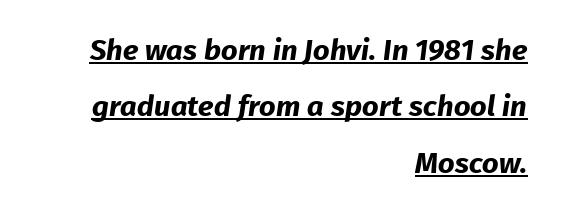
The face used here is proportionally spaced, like ordinary book or web type. The rendering keeps characters at their native spacing. Quick note: interline space is abundant. A typesetter would label this face a sans. Typeset ragged left — the right edge is the straight one. A dark, heavy texture on the line: the type is bold.
